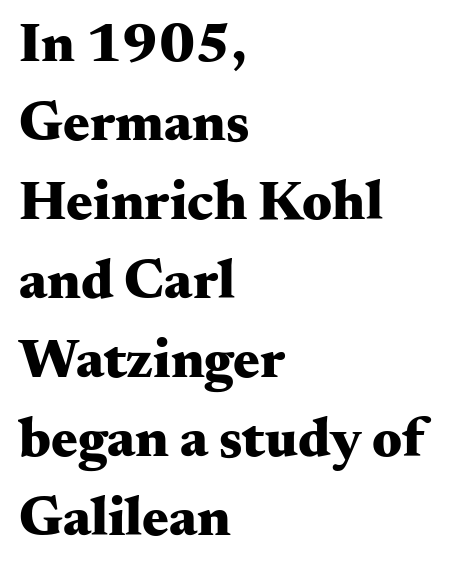
Do the characters align in a grid? No, the font is proportional. The rendering uses a moderate line-height, typical for paragraphs. Is this a sans? No — the strokes have serifs. The lettering stays uniformly vertical, giving the passage a roman look. In CSS terms this would be text-align: left. Does the weight exceed regular? Yes, all the way to bold.
